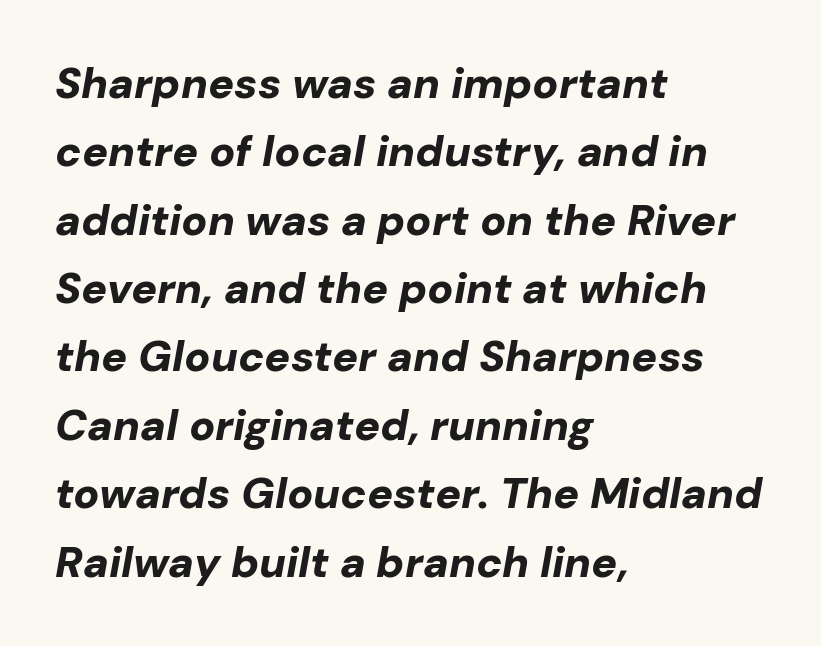
{"italic": "yes", "lean": "right", "slant_degrees": 10, "bold": "yes", "weight": "bold", "width": "normal", "stroke_contrast": "low", "x_height": "medium", "monospaced": "no", "underline": "no", "align": "left", "line_spacing": "normal", "line_spacing_ratio": 1.59, "letter_spacing": "normal", "letter_spacing_em": 0.0, "glyph_px": 43}
